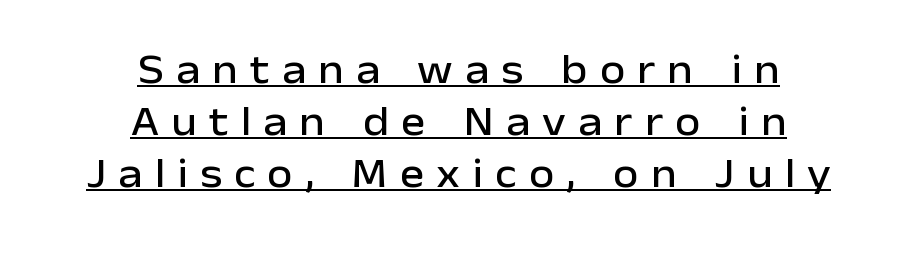
Honestly, the underline is the first thing you notice here. Short and long lines alike share a common midpoint. What stands out about the letter spacing? Its width — letters are far apart. Every character sits straight up, as roman type does.
